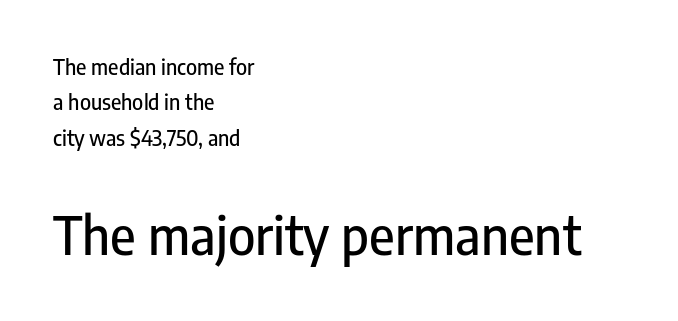
Q: Is the text italic (slanted)? A: No, it is upright.
Q: Is the typeface a serif or a sans-serif typeface? A: Sans-serif.
Q: Is the text underlined? A: No.
Q: How is the paragraph aligned? A: Left-aligned.
Q: Is the spacing between letters normal or unusually wide? A: Normal.
Q: Is the spacing between lines tight, normal or loose? A: Normal.
Q: Which block of text is set in a larger size, the first (top) or the second (bottom)? A: The second (bottom) one.
Q: Width (condensed, normal, or wide)? A: Condensed.
Q: Stroke contrast? A: Low.
Q: x-height? A: Medium.
Q: Monospaced? A: No.
